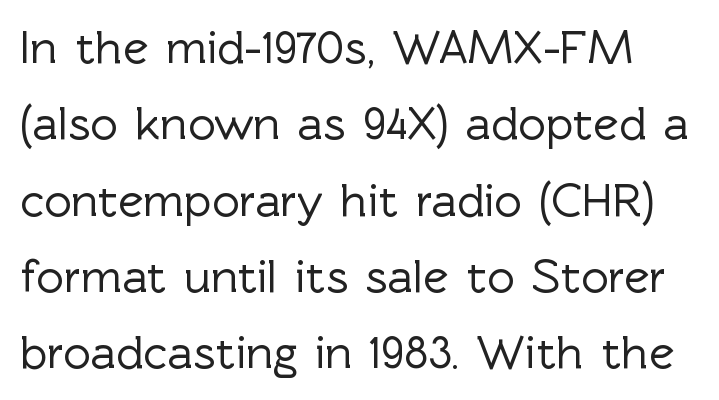
In terms of letterspacing, this is plain default setting. Here the designer chose a conventional face with non-uniform glyph widths. Observe the absence of serifs on each vertical stroke in this sample. What's the leading like? Ordinary, nothing unusual.
